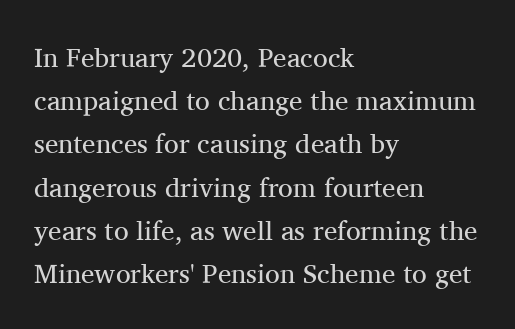
Q: Is the text bold? A: No.
Q: Is the text italic (slanted)? A: No, it is upright.
Q: Is the text underlined? A: No.
Q: How is the paragraph aligned? A: Left-aligned.
Q: Is the spacing between letters normal or unusually wide? A: Normal.
Q: Is the spacing between lines tight, normal or loose? A: Normal.
